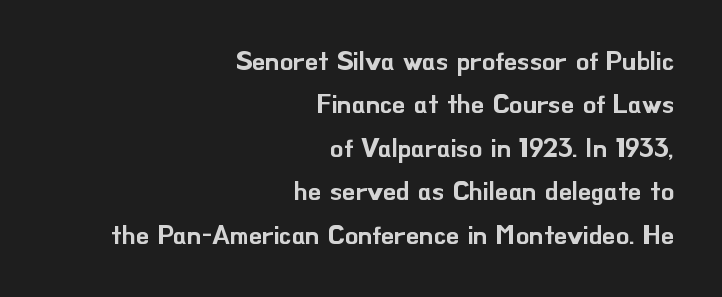
The image shows 26 px text type, upright; set right-aligned, normal line spacing (1.67x), normal letter spacing, not underlined.
